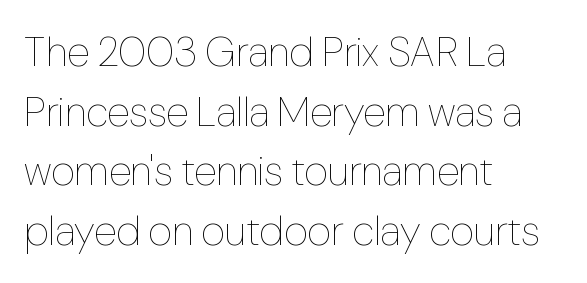
Q: Is the text bold? A: No.
Q: Is the text italic (slanted)? A: No, it is upright.
Q: Is the text underlined? A: No.
Q: How is the paragraph aligned? A: Left-aligned.
Q: Is the spacing between letters normal or unusually wide? A: Normal.
Q: Is the spacing between lines tight, normal or loose? A: Normal.
Q: Width (condensed, normal, or wide)? A: Condensed.
Q: Stroke contrast? A: Low.
Q: x-height? A: Medium.
Q: Monospaced? A: No.
